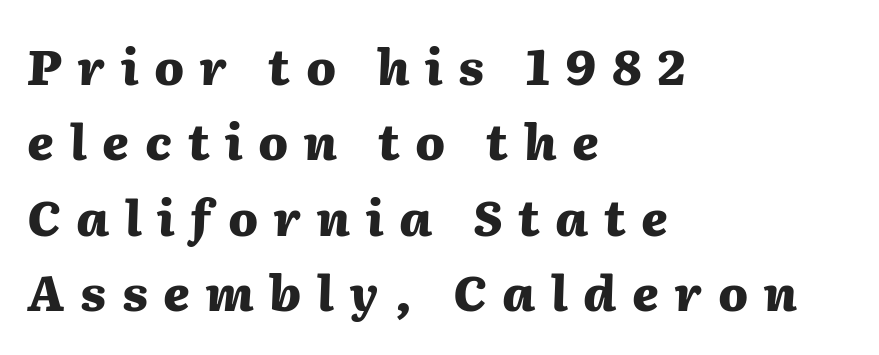
Q: Is the text bold? A: Yes.
Q: Is the text italic (slanted)? A: Yes, it leans right by about 2 degrees.
Q: Is the text underlined? A: No.
Q: How is the paragraph aligned? A: Left-aligned.
Q: Is the spacing between letters normal or unusually wide? A: Unusually wide.
Q: Is the spacing between lines tight, normal or loose? A: Normal.
Q: Width (condensed, normal, or wide)? A: Normal.
Q: Stroke contrast? A: Medium.
Q: x-height? A: Medium.
Q: Monospaced? A: No.
